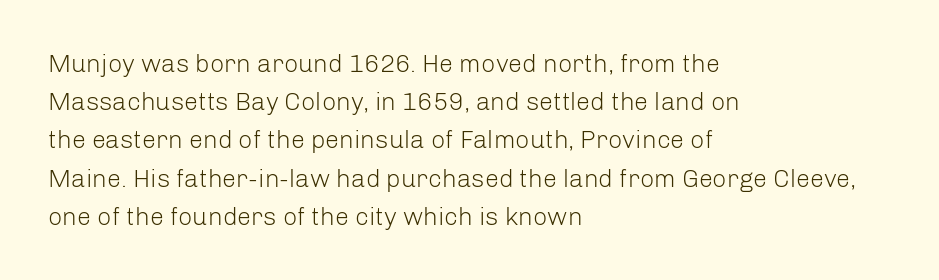
The image shows 25 px text type, upright; set left-aligned, normal line spacing (1.53x), normal letter spacing, not underlined.
